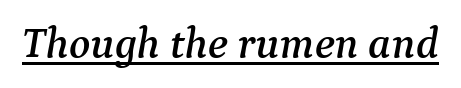
No extra tracking has been applied to these lines. A continuous stroke trails under the words, as in a hyperlink. What kind of face is this? One with serifs. Notice how the stems are inclined rather than vertical — that's the hallmark of italics.
